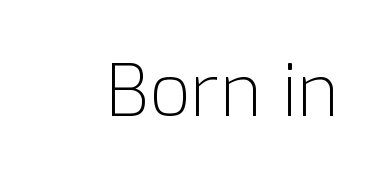
The image shows 72 px light sans-serif type, upright; set normal letter spacing, not underlined; low stroke contrast and a medium x-height.
